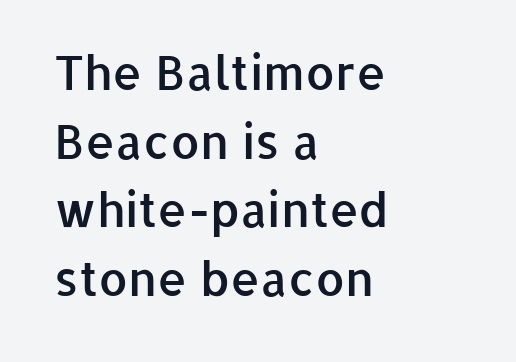
Q: Is the text bold? A: Semi-bold.
Q: Is the text italic (slanted)? A: No, it is upright.
Q: Is the typeface a serif or a sans-serif typeface? A: Sans-serif.
Q: Is the text underlined? A: No.
Q: How is the paragraph aligned? A: Left-aligned.
Q: Is the spacing between letters normal or unusually wide? A: Normal.
Q: Is the spacing between lines tight, normal or loose? A: Normal.
Q: Width (condensed, normal, or wide)? A: Normal.
Q: Stroke contrast? A: Low.
Q: x-height? A: Medium.
Q: Monospaced? A: No.
